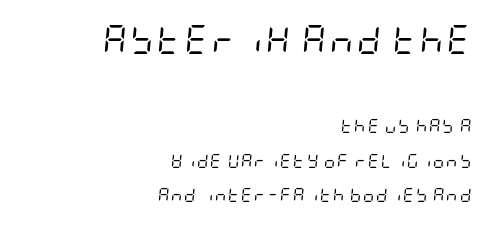
Q: Is the text bold? A: No.
Q: Is the text italic (slanted)? A: Yes, it leans right by about 5 degrees.
Q: Is the text underlined? A: No.
Q: How is the paragraph aligned? A: Right-aligned.
Q: Is the spacing between lines tight, normal or loose? A: Loose.
Q: Which block of text is set in a larger size, the first (top) or the second (bottom)? A: The first (top) one.
Q: Width (condensed, normal, or wide)? A: Condensed.
Q: Stroke contrast? A: Low.
Q: x-height? A: Large.
